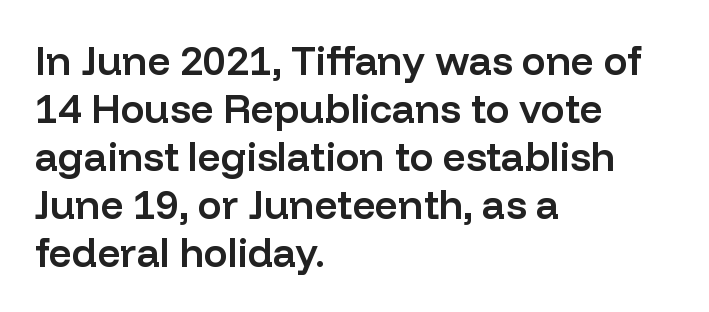
The image shows 40 px semibold sans-serif type, upright; set left-aligned, line spacing 1.2x, normal letter spacing, not underlined; low stroke contrast and a medium x-height.
